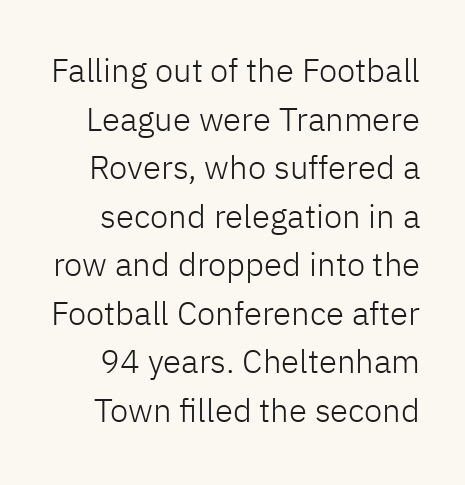
{"serif": "no", "italic": "no", "bold": "no", "weight": "light", "width": "normal", "stroke_contrast": "low", "x_height": "medium", "monospaced": "no", "underline": "no", "line_spacing": "normal", "line_spacing_ratio": 1.47, "letter_spacing": "normal", "letter_spacing_em": 0.0, "glyph_px": 33}
